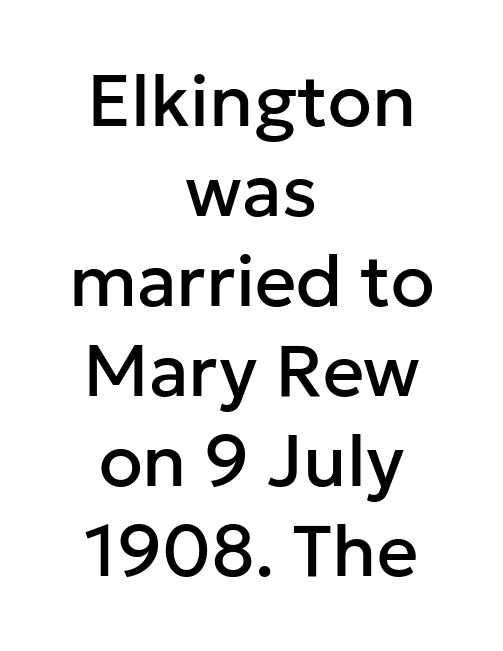
Q: Is the text italic (slanted)? A: No, it is upright.
Q: Is the typeface a serif or a sans-serif typeface? A: Sans-serif.
Q: Is the text underlined? A: No.
Q: How is the paragraph aligned? A: Centered.
Q: Is the spacing between letters normal or unusually wide? A: Normal.
Q: Is the spacing between lines tight, normal or loose? A: Normal.
Q: Width (condensed, normal, or wide)? A: Normal.
Q: Stroke contrast? A: Low.
Q: x-height? A: Medium.
Q: Monospaced? A: No.
